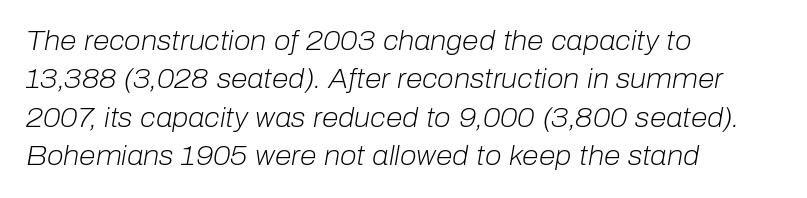
Slant detected: the letters are inclined. Vertical stems look standard width or narrower in stroke. Underlining? Definitely not there. A typesetter would call this zero additional tracking. Summary of vertical rhythm: regular, with standard interline spacing. The rendering anchors every line to the left-hand side.
